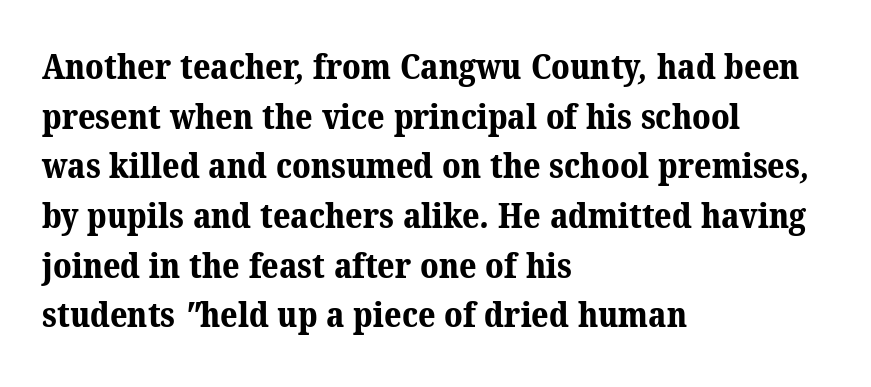
{"serif": "yes", "bold": "yes", "weight": "bold", "width": "normal", "stroke_contrast": "medium", "x_height": "medium", "monospaced": "no", "underline": "no", "align": "left", "line_spacing": "normal", "line_spacing_ratio": 1.46, "letter_spacing": "normal", "letter_spacing_em": 0.0, "glyph_px": 34}
